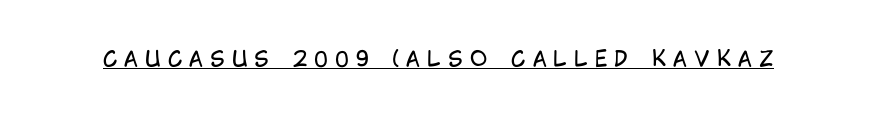
The image shows 21 px text type, upright; set unusually wide letter spacing (+0.33 em), underlined.
